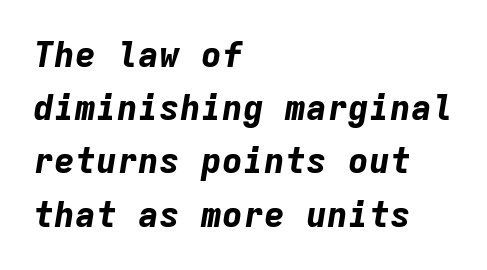
The image shows 35 px bold type, italic (leaning right), monospaced; set left-aligned, normal line spacing (1.52x), normal letter spacing, not underlined; low stroke contrast and a medium x-height.
